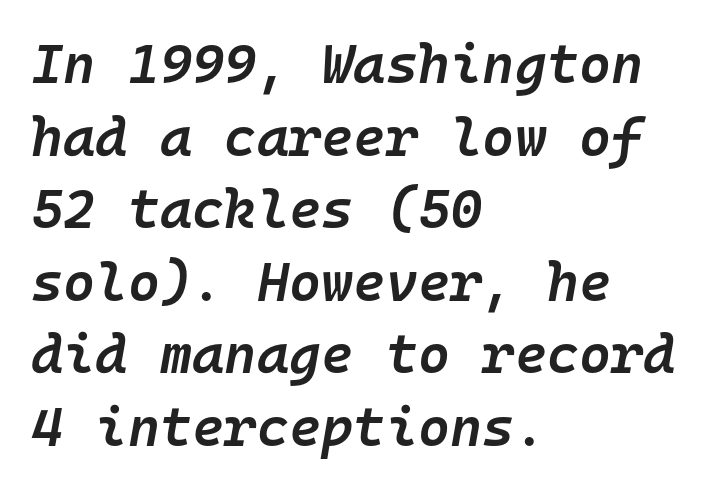
The image shows 55 px semibold type, italic (leaning right), monospaced; set left-aligned, normal line spacing (1.32x), normal letter spacing, not underlined; low stroke contrast and a medium x-height.
